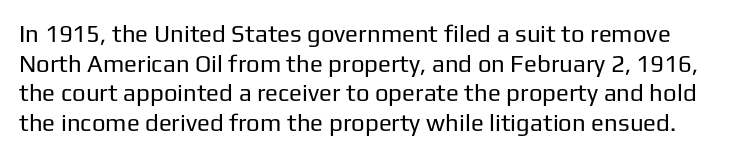
{"italic": "no", "bold": "no", "underline": "no", "line_spacing_ratio": 1.23, "letter_spacing": "normal", "letter_spacing_em": 0.0, "glyph_px": 24}
